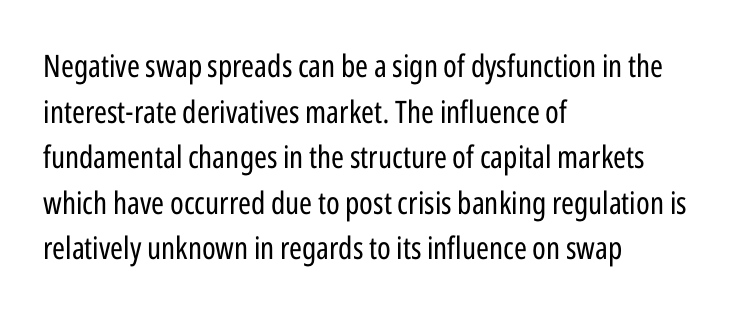
The image shows 31 px regular-weight, condensed sans-serif type, upright; set left-aligned, normal line spacing (1.47x), normal letter spacing, not underlined; low stroke contrast and a medium x-height.
